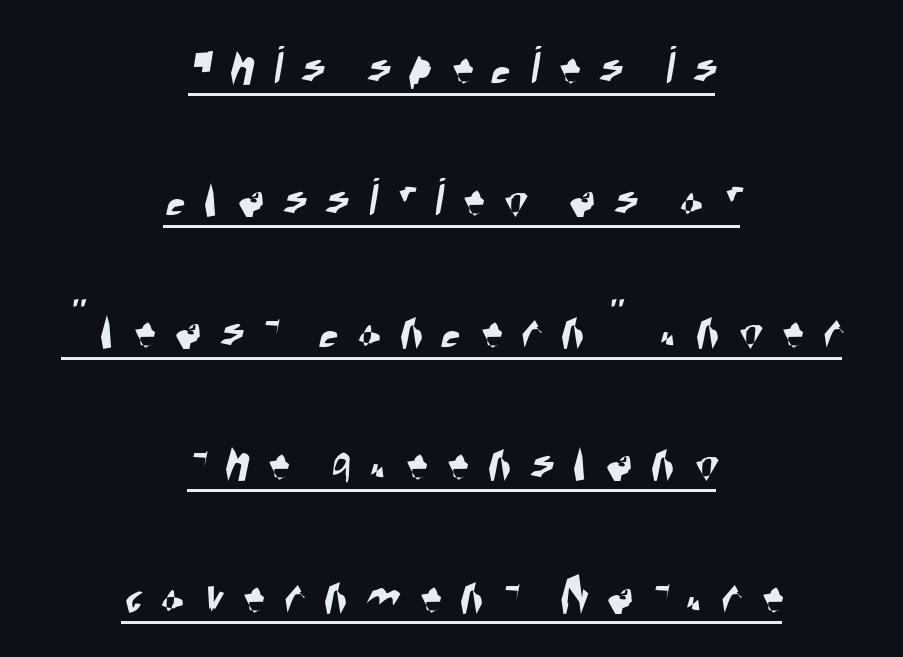
The image shows 56 px condensed sans-serif type; set centered, loose line spacing (2.36x), unusually wide letter spacing (+0.32 em), underlined; high stroke contrast and a large x-height.
